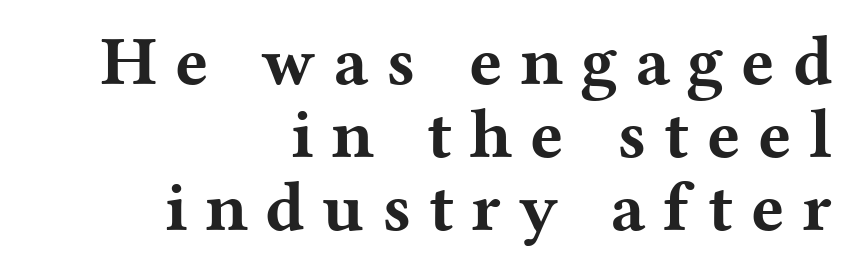
{"serif": "yes", "italic": "no", "bold": "yes", "weight": "bold", "width": "wide", "stroke_contrast": "medium", "x_height": "medium", "monospaced": "no", "underline": "no", "align": "right", "line_spacing": "tight", "line_spacing_ratio": 1.04, "letter_spacing": "wide", "letter_spacing_em": 0.25, "glyph_px": 70}
